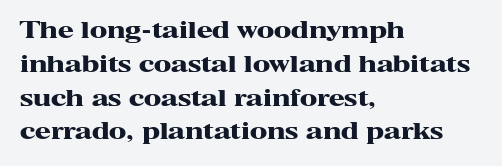
Q: Is the text bold? A: Yes.
Q: Is the text italic (slanted)? A: No, it is upright.
Q: Is the text underlined? A: No.
Q: How is the paragraph aligned? A: Left-aligned.
Q: Is the spacing between letters normal or unusually wide? A: Normal.
Q: Is the spacing between lines tight, normal or loose? A: Normal.
